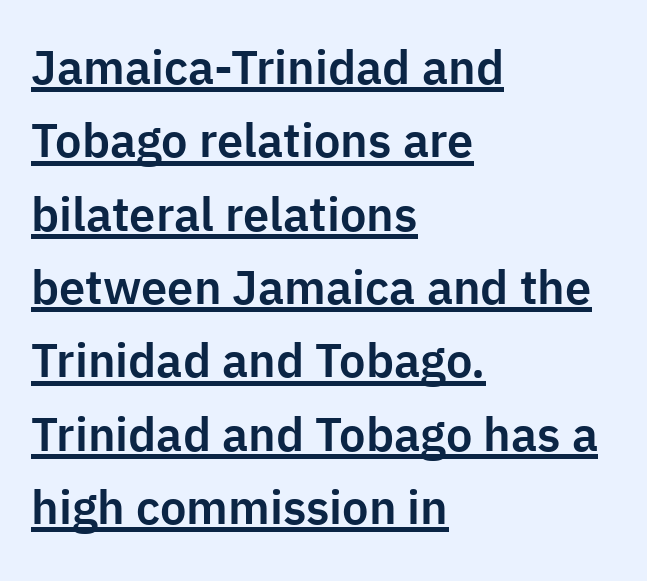
The image shows 47 px sans-serif type, upright; set left-aligned, normal line spacing (1.56x), normal letter spacing, underlined; low stroke contrast and a medium x-height.
